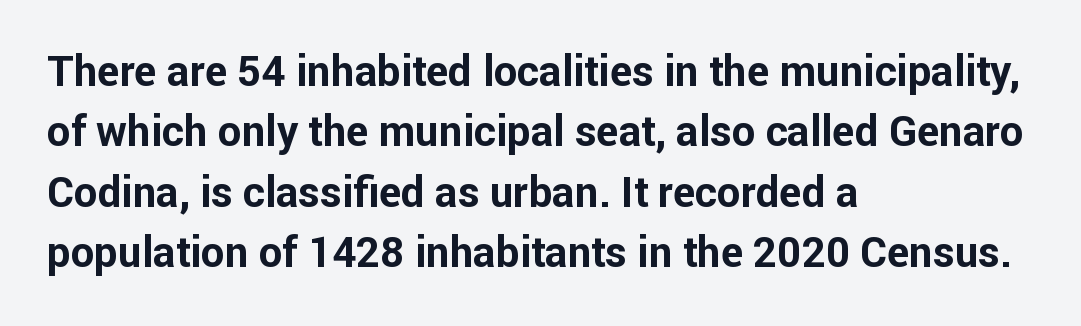
{"serif": "no", "italic": "no", "bold": "yes", "weight": "bold", "width": "normal", "stroke_contrast": "low", "x_height": "medium", "monospaced": "no", "underline": "no", "align": "left", "line_spacing": "normal", "line_spacing_ratio": 1.44, "letter_spacing": "normal", "letter_spacing_em": 0.0, "glyph_px": 42}
